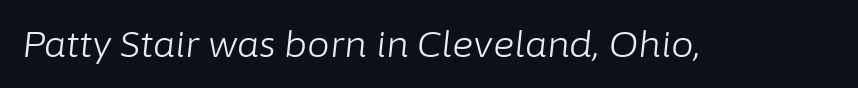
Unmarked baselines from the first word to the last. In terms of letterspacing, this is plain default setting. The face looks like a standard text weight, possibly lighter. This is oblique type, the kind used for emphasis or titles. Each letter keeps its own natural width here, so spacing adapts to shape.
